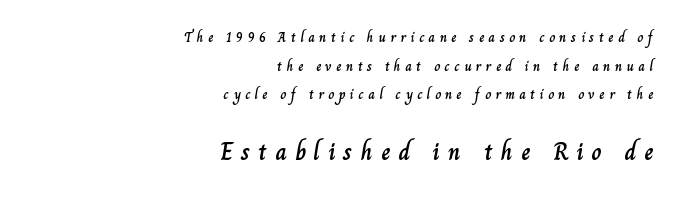
{"underline": "no", "align": "right", "line_spacing": "loose", "line_spacing_ratio": 2.05, "letter_spacing": "wide", "letter_spacing_em": 0.32, "larger_block": "second", "size_ratio": 1.79, "glyph_px": 25}
